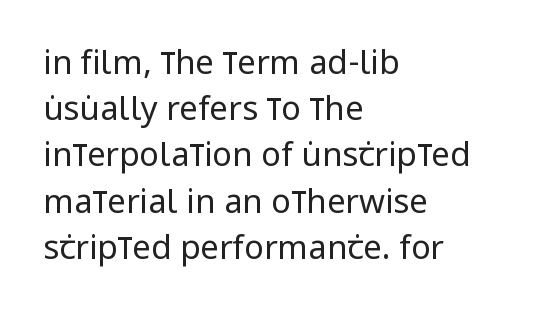
Grotesque or geometric, the face here clearly has no serifs. The rag falls on the right side of this text block. Nobody drew a line under any word here. Inter-character spacing is left at the font's built-in metrics. Regular leading. Looks like regular typesetting: each glyph gets only the width it needs.
